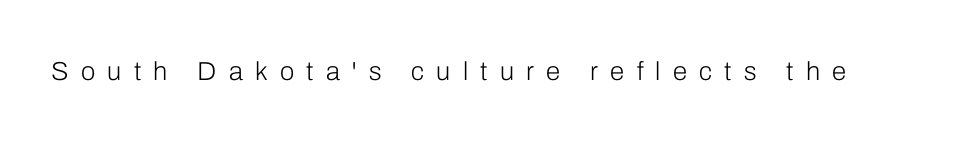
Q: Is the text bold? A: No.
Q: Is the text italic (slanted)? A: No, it is upright.
Q: Is the text underlined? A: No.
Q: Is the spacing between letters normal or unusually wide? A: Unusually wide.
